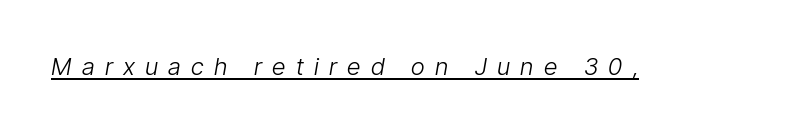
{"italic": "yes", "lean": "right", "slant_degrees": 9, "bold": "no", "underline": "yes", "letter_spacing": "wide", "letter_spacing_em": 0.43, "glyph_px": 24}
